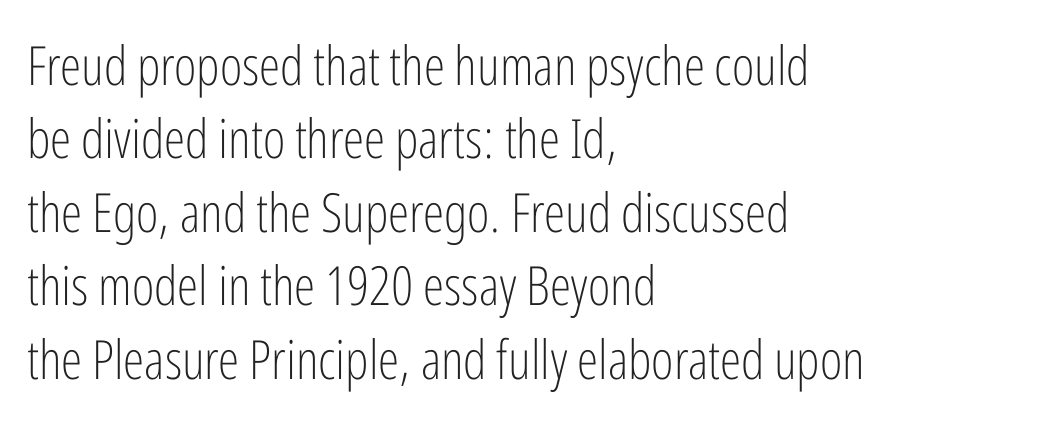
Q: Is the text bold? A: No.
Q: Is the text italic (slanted)? A: No, it is upright.
Q: Is the typeface a serif or a sans-serif typeface? A: Sans-serif.
Q: Is the text underlined? A: No.
Q: How is the paragraph aligned? A: Left-aligned.
Q: Is the spacing between letters normal or unusually wide? A: Normal.
Q: Is the spacing between lines tight, normal or loose? A: Normal.
Q: Width (condensed, normal, or wide)? A: Condensed.
Q: Stroke contrast? A: Low.
Q: x-height? A: Medium.
Q: Monospaced? A: No.
